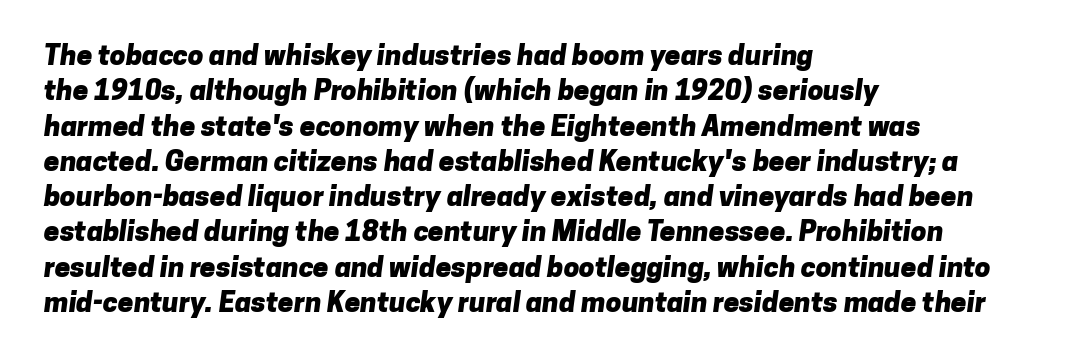
Observe the ordinary spacing: letters are neighbours, not strangers. The font family rendered here belongs to the sans-serif group. Rule under the text: the space is simply empty. On the weight axis this lands at bold, roughly 700.
